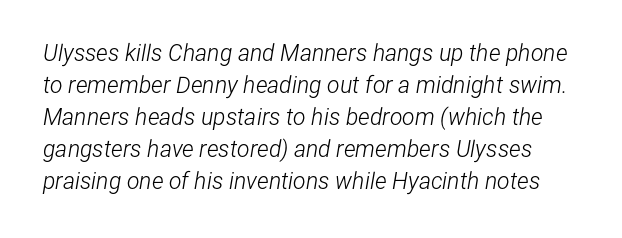
{"italic": "yes", "lean": "right", "slant_degrees": 12, "bold": "no", "underline": "no", "line_spacing": "normal", "line_spacing_ratio": 1.39, "letter_spacing": "normal", "letter_spacing_em": 0.0, "glyph_px": 23}
